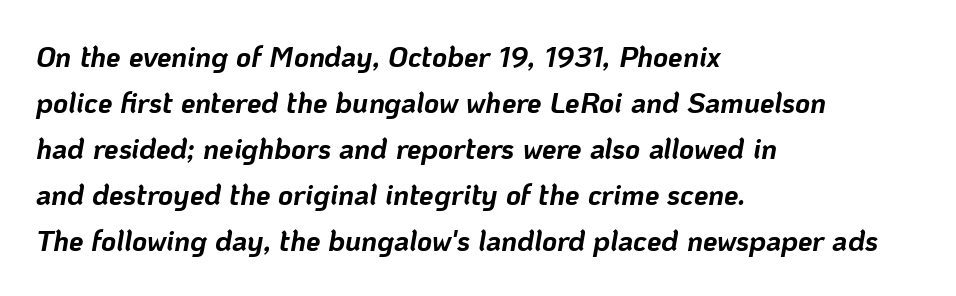
Which margin do the lines hug? The left one — the right edge is uneven. Compared with typical body copy, the letter spacing here is the same. Notice how thick the strokes are: this is what a full bold looks like. Type without underlining. Here the designer chose a conventional face with non-uniform glyph widths.
